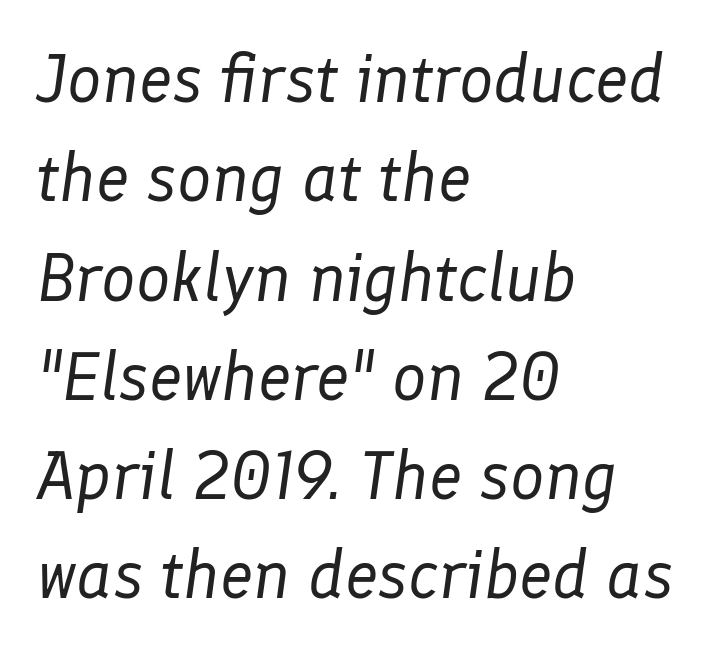
Leading matches the norm, producing a regular column. In terms of letterspacing, this is plain default setting. The text block is weighted toward the left margin, trailing off unevenly rightward. Style check: oblique.
